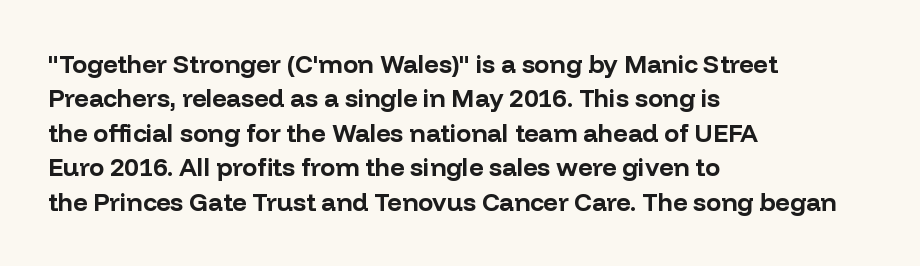
{"italic": "no", "bold": "yes", "underline": "no", "align": "left", "line_spacing": "normal", "line_spacing_ratio": 1.38, "letter_spacing": "normal", "letter_spacing_em": 0.0, "glyph_px": 25}
